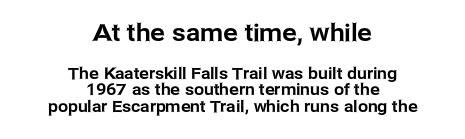
The image shows 24 px text type, upright; set centered, tight line spacing (1.03x), normal letter spacing, not underlined; the first (top) block is 1.5x larger.
